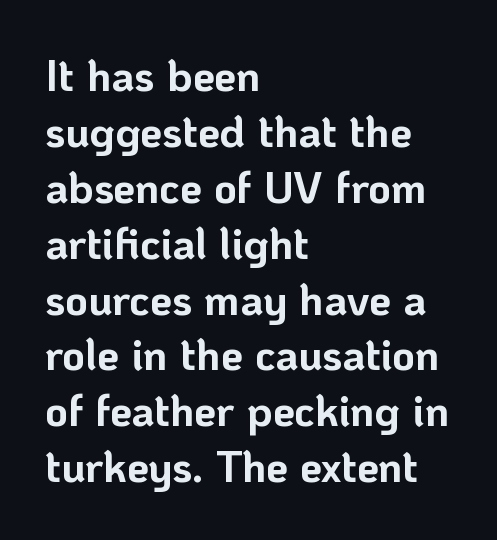
This rendering uses left alignment, leaving the right contour irregular. Normally led — the rows are evenly, conventionally spaced. Default kerning and tracking; the words read as compact shapes. The typography opts for an upright posture over an oblique one.
